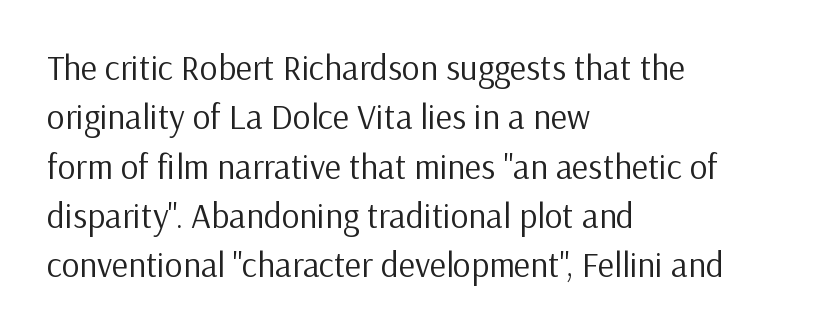
{"serif": "no", "italic": "no", "bold": "no", "weight": "regular", "width": "normal", "stroke_contrast": "low", "x_height": "medium", "monospaced": "no", "underline": "no", "align": "left", "line_spacing": "normal", "line_spacing_ratio": 1.41, "letter_spacing": "normal", "letter_spacing_em": 0.0, "glyph_px": 35}
